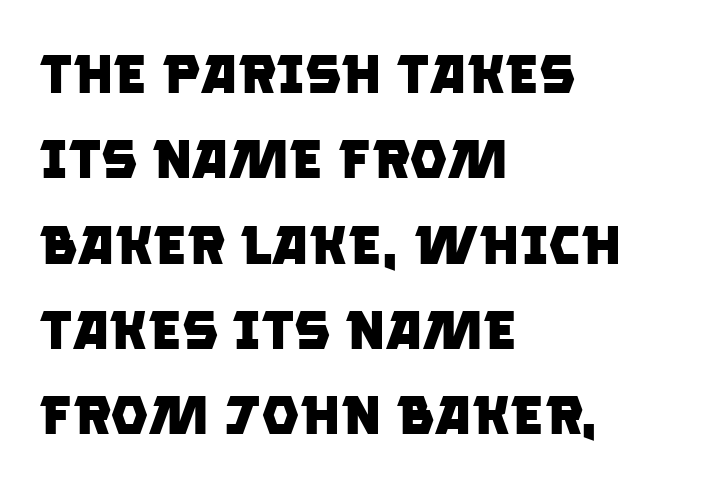
Strong, thick strokes mark this as bold type. Only glyphs here, with clear space below each row. This rendering uses left alignment, leaving the right contour irregular. You could not count columns in this text — the font is proportionally spaced.
